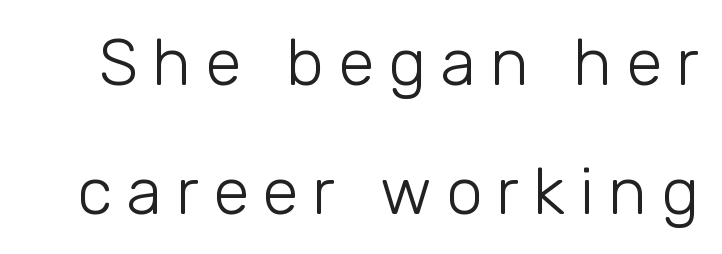
The letterforms sit at book weight or below. These lines have a slow, spaced-out rhythm from letter to letter. The zone under the glyphs is completely vacant. A typesetter would call this proportional, since set widths differ per character. Is there much room between lines? Yes — plenty of vertical air separates them. Characters remain perfectly vertical along every line.
